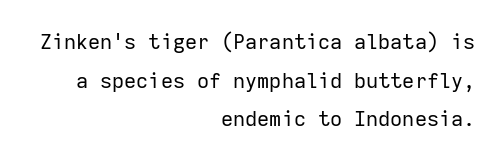
{"italic": "no", "bold": "no", "underline": "no", "align": "right", "line_spacing_ratio": 1.84, "letter_spacing": "normal", "letter_spacing_em": 0.0, "glyph_px": 21}
